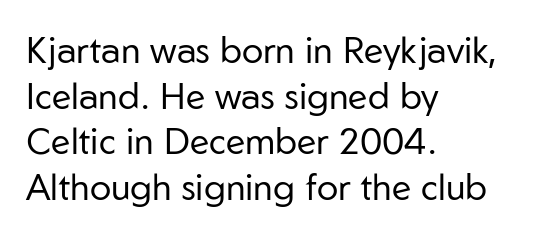
Q: Is the text bold? A: No.
Q: Is the text italic (slanted)? A: No, it is upright.
Q: Is the typeface a serif or a sans-serif typeface? A: Sans-serif.
Q: Is the text underlined? A: No.
Q: How is the paragraph aligned? A: Left-aligned.
Q: Is the spacing between letters normal or unusually wide? A: Normal.
Q: Is the spacing between lines tight, normal or loose? A: Normal.
Q: Width (condensed, normal, or wide)? A: Normal.
Q: Stroke contrast? A: Low.
Q: x-height? A: Medium.
Q: Monospaced? A: No.
